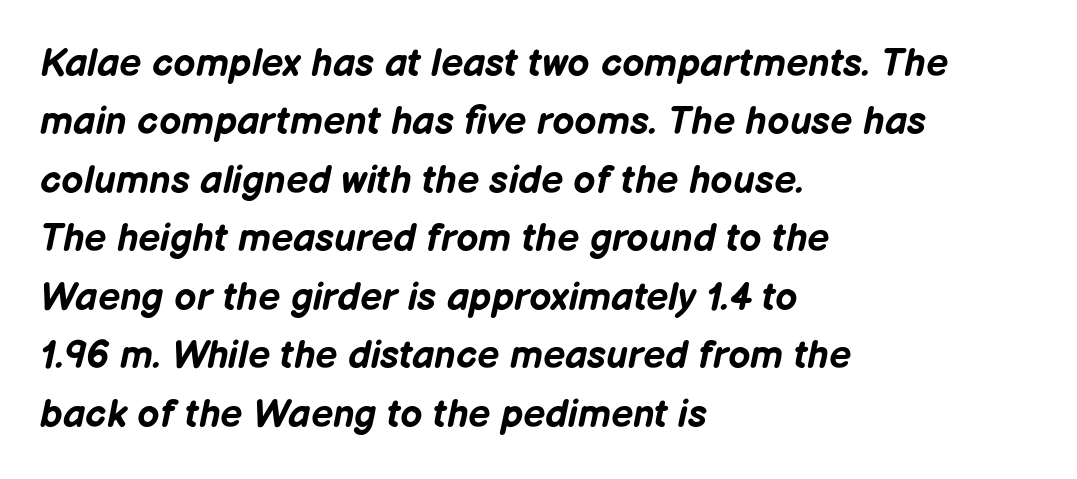
{"italic": "yes", "lean": "right", "slant_degrees": 12, "bold": "yes", "weight": "bold", "width": "normal", "stroke_contrast": "low", "x_height": "medium", "monospaced": "no", "underline": "no", "align": "left", "line_spacing": "normal", "line_spacing_ratio": 1.5, "letter_spacing": "normal", "letter_spacing_em": 0.0, "glyph_px": 39}
